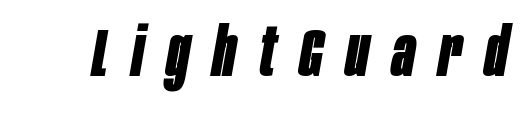
Short note: letters widely spaced. The text carries the slant typical of an italic or oblique font. Unmarked baselines from the first word to the last. Is this a fixed-width face? No — the glyphs have proportional, varying widths. Stroke thickness is high; the sample reads as a true bold.
